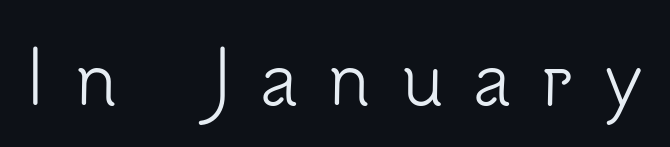
Q: Is the text bold? A: No.
Q: Is the text italic (slanted)? A: No, it is upright.
Q: Is the typeface a serif or a sans-serif typeface? A: Sans-serif.
Q: Is the text underlined? A: No.
Q: Is the spacing between letters normal or unusually wide? A: Unusually wide.
Q: Width (condensed, normal, or wide)? A: Normal.
Q: Stroke contrast? A: Low.
Q: x-height? A: Small.
Q: Monospaced? A: No.
